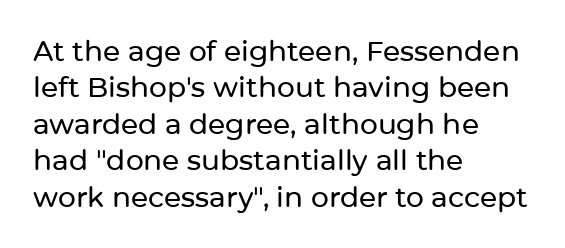
Q: Is the text italic (slanted)? A: No, it is upright.
Q: Is the typeface a serif or a sans-serif typeface? A: Sans-serif.
Q: Is the text underlined? A: No.
Q: How is the paragraph aligned? A: Left-aligned.
Q: Is the spacing between letters normal or unusually wide? A: Normal.
Q: Is the spacing between lines tight, normal or loose? A: Normal.
Q: Width (condensed, normal, or wide)? A: Normal.
Q: Stroke contrast? A: Low.
Q: x-height? A: Medium.
Q: Monospaced? A: No.
